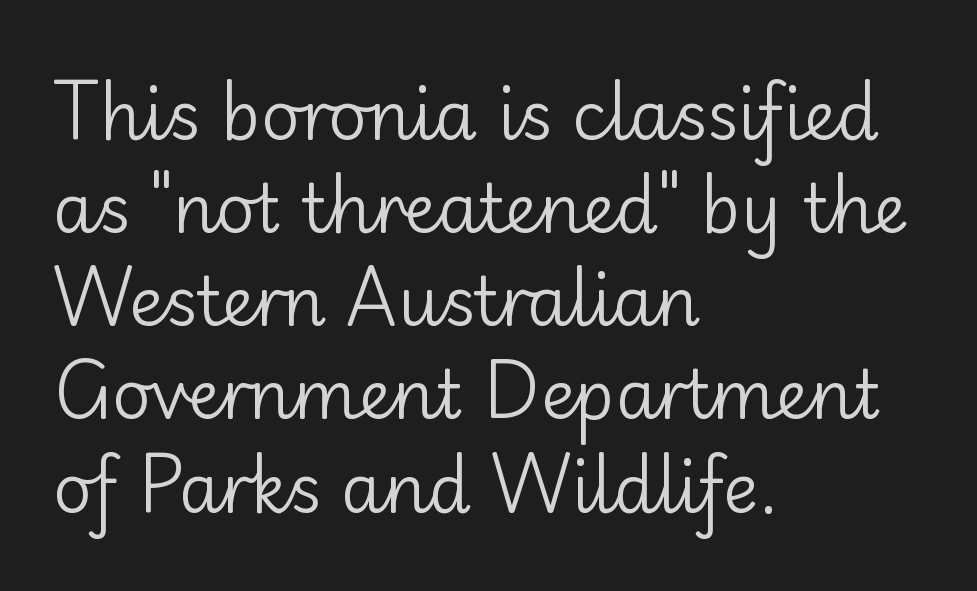
Posture: straight, roman, zero tilt. This reads as an unemphasized weight, regular at the heaviest. This is sans-serif lettering, the kind often seen on screens and signage. No extra tracking has been applied to these lines.
